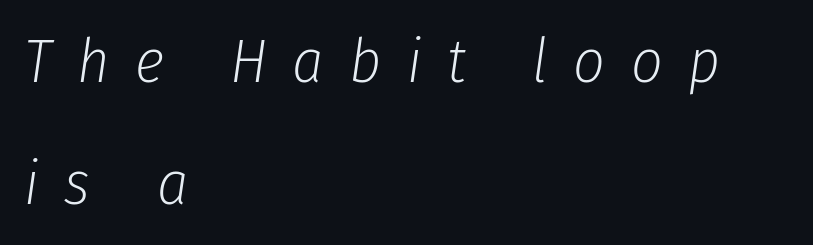
Q: Is the text bold? A: No.
Q: Is the text italic (slanted)? A: Yes, it leans right by about 8 degrees.
Q: Is the text underlined? A: No.
Q: How is the paragraph aligned? A: Left-aligned.
Q: Is the spacing between letters normal or unusually wide? A: Unusually wide.
Q: Is the spacing between lines tight, normal or loose? A: Loose.
Q: Width (condensed, normal, or wide)? A: Condensed.
Q: Stroke contrast? A: Low.
Q: x-height? A: Medium.
Q: Monospaced? A: No.
